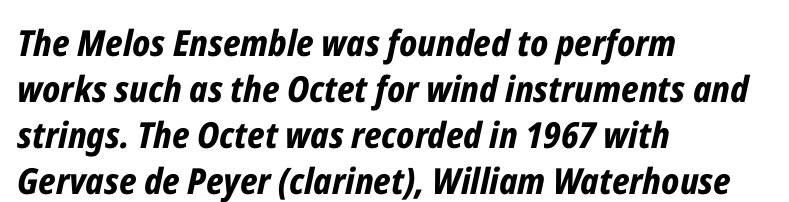
Q: Is the text bold? A: Yes.
Q: Is the text italic (slanted)? A: Yes, it leans right by about 12 degrees.
Q: Is the text underlined? A: No.
Q: How is the paragraph aligned? A: Left-aligned.
Q: Is the spacing between letters normal or unusually wide? A: Normal.
Q: Is the spacing between lines tight, normal or loose? A: Normal.
Q: Width (condensed, normal, or wide)? A: Condensed.
Q: Stroke contrast? A: Low.
Q: x-height? A: Medium.
Q: Monospaced? A: No.
